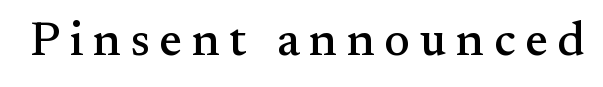
Q: Is the text italic (slanted)? A: No, it is upright.
Q: Is the typeface a serif or a sans-serif typeface? A: Serif.
Q: Is the text underlined? A: No.
Q: Is the spacing between letters normal or unusually wide? A: Unusually wide.
Q: Width (condensed, normal, or wide)? A: Normal.
Q: Stroke contrast? A: Medium.
Q: x-height? A: Small.
Q: Monospaced? A: No.
